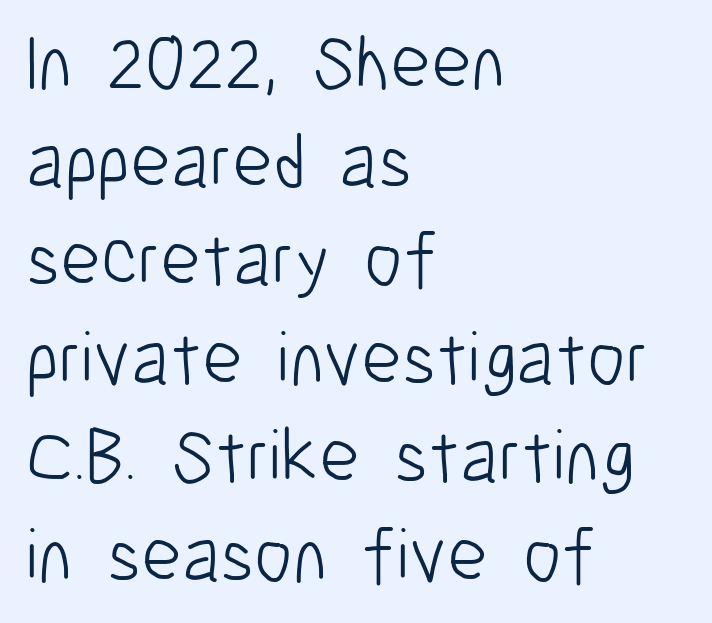
{"serif": "no", "italic": "no", "bold": "no", "weight": "light", "width": "condensed", "stroke_contrast": "low", "x_height": "medium", "monospaced": "no", "underline": "no", "align": "left", "line_spacing": "normal", "line_spacing_ratio": 1.28, "letter_spacing": "normal", "letter_spacing_em": 0.0, "glyph_px": 77}
